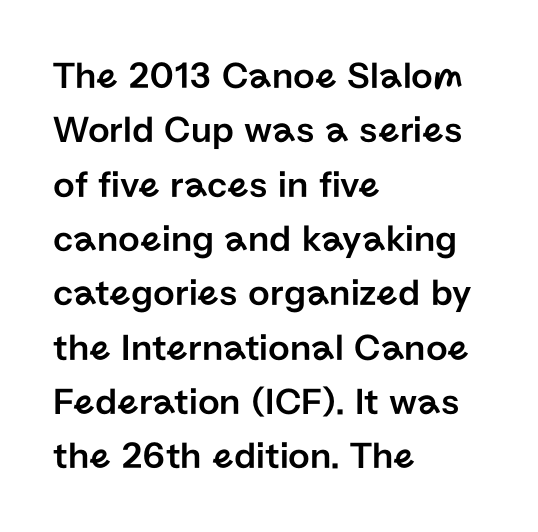
The image shows 38 px sans-serif type, upright; set left-aligned, normal line spacing (1.43x), normal letter spacing, not underlined; low stroke contrast and a medium x-height.
